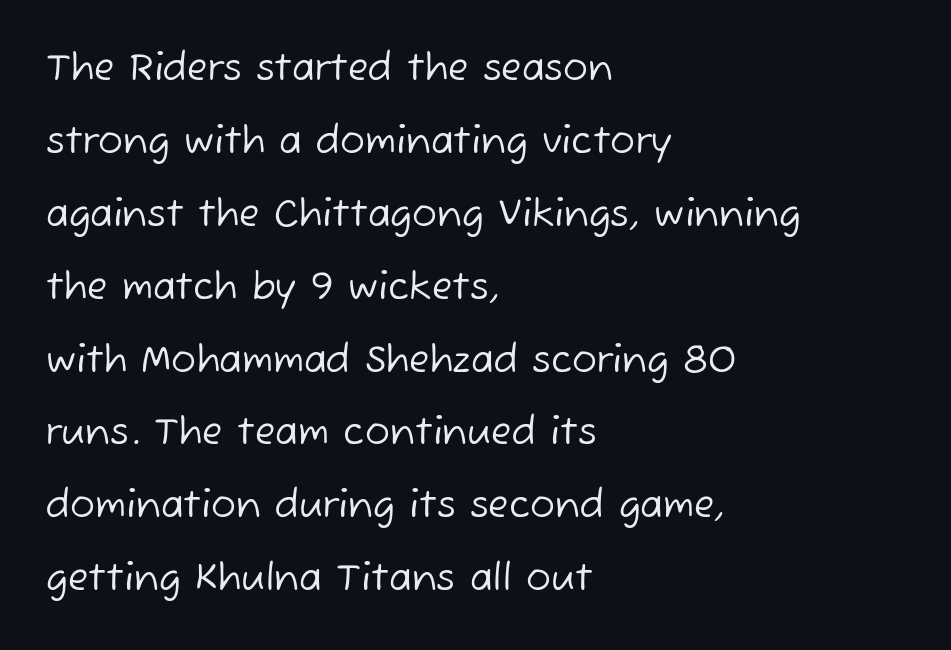
{"serif": "no", "bold": "no", "weight": "regular", "width": "normal", "stroke_contrast": "low", "x_height": "medium", "monospaced": "no", "underline": "no", "align": "left", "line_spacing": "loose", "line_spacing_ratio": 1.97, "letter_spacing": "normal", "letter_spacing_em": 0.0, "glyph_px": 37}
